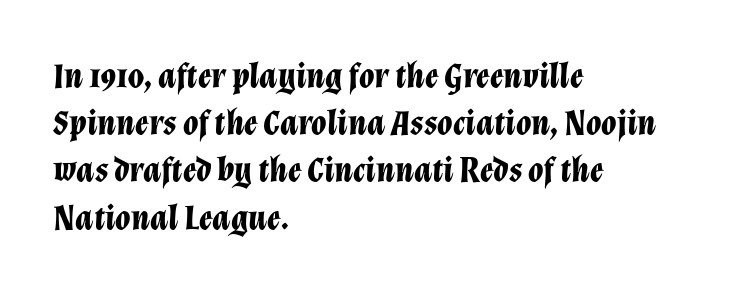
The image shows 35 px bold type, italic (leaning right); set left-aligned, normal line spacing (1.35x), normal letter spacing, not underlined; low stroke contrast and a medium x-height.
